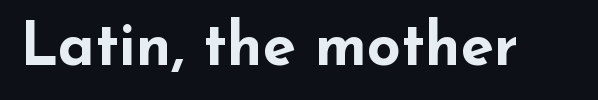
Type style note: lacks serifs. Each row of text sits above clean, open space. You'd pick this weight for a headline — it's a proper bold. Designer's note — italics off, roman on. No extra tracking has been applied to these lines. The face used here is proportionally spaced, like ordinary book or web type.
